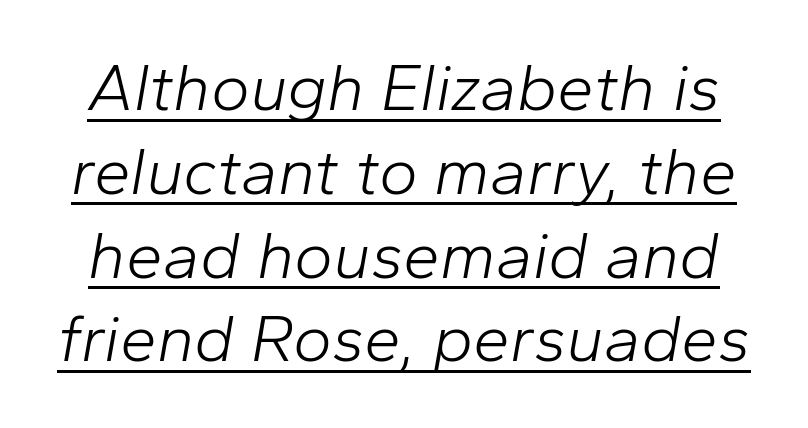
Q: Is the text bold? A: No.
Q: Is the text italic (slanted)? A: Yes, it leans right by about 10 degrees.
Q: Is the text underlined? A: Yes.
Q: Is the spacing between letters normal or unusually wide? A: Normal.
Q: Is the spacing between lines tight, normal or loose? A: Normal.
Q: Width (condensed, normal, or wide)? A: Normal.
Q: Stroke contrast? A: Low.
Q: x-height? A: Medium.
Q: Monospaced? A: No.
